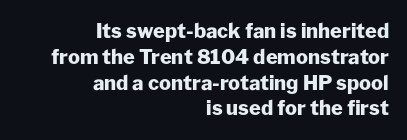
{"italic": "no", "bold": "yes", "underline": "no", "align": "right", "line_spacing": "normal", "line_spacing_ratio": 1.29, "letter_spacing": "normal", "letter_spacing_em": 0.0, "glyph_px": 20}
